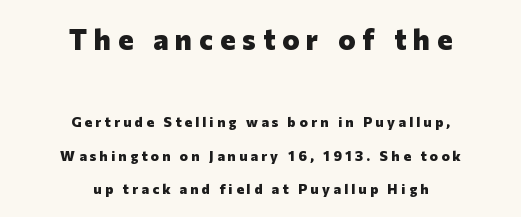
Top chunk: large. Bottom chunk: small. There is plenty of visible air inserted between adjacent glyphs. A typesetter would call this leading open, well beyond the default. The font is running at its bold setting.
